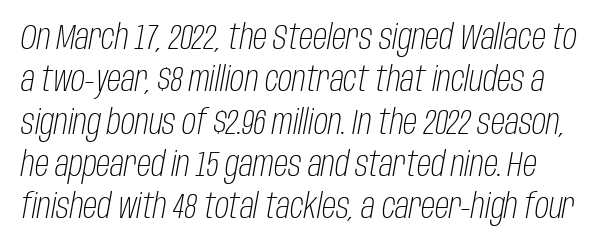
The image shows 35 px light, condensed type, italic (leaning right); set line spacing 1.21x, normal letter spacing, not underlined; low stroke contrast and a large x-height.
